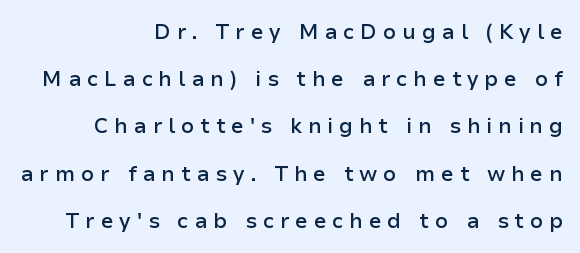
{"italic": "no", "bold": "semi", "underline": "no", "align": "right", "line_spacing": "loose", "line_spacing_ratio": 2.25, "letter_spacing": "wide", "letter_spacing_em": 0.27, "glyph_px": 21}
